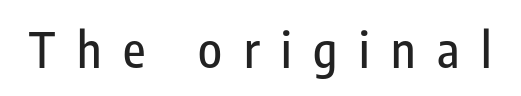
{"serif": "no", "italic": "no", "width": "condensed", "stroke_contrast": "low", "x_height": "medium", "monospaced": "no", "underline": "no", "letter_spacing": "wide", "letter_spacing_em": 0.44, "glyph_px": 49}
